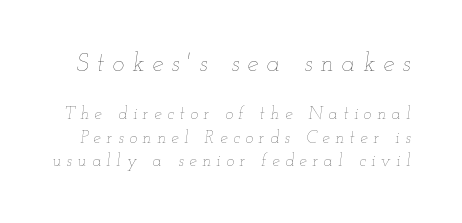
Q: Is the text bold? A: No.
Q: Is the text italic (slanted)? A: Yes, it leans right by about 12 degrees.
Q: Is the text underlined? A: No.
Q: Is the spacing between letters normal or unusually wide? A: Unusually wide.
Q: Is the spacing between lines tight, normal or loose? A: Normal.
Q: Which block of text is set in a larger size, the first (top) or the second (bottom)? A: The first (top) one.
